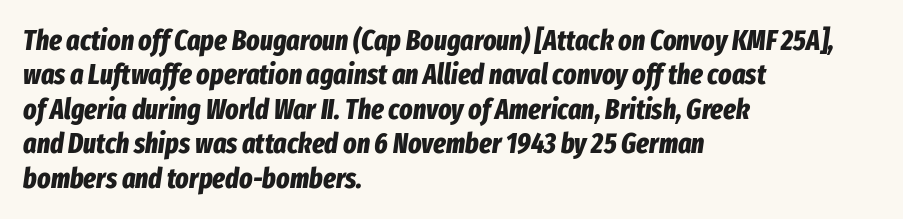
Q: Is the text bold? A: Yes.
Q: Is the text italic (slanted)? A: Yes, it leans right by about 8 degrees.
Q: Is the text underlined? A: No.
Q: How is the paragraph aligned? A: Left-aligned.
Q: Is the spacing between letters normal or unusually wide? A: Normal.
Q: Width (condensed, normal, or wide)? A: Condensed.
Q: Stroke contrast? A: Low.
Q: x-height? A: Medium.
Q: Monospaced? A: No.
